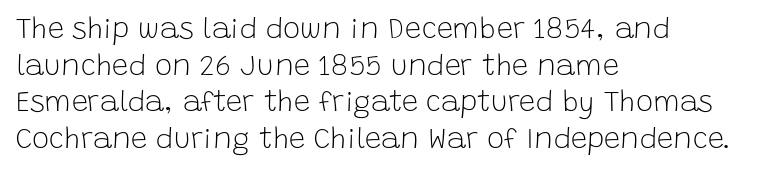
{"serif": "no", "italic": "no", "bold": "no", "weight": "light", "width": "normal", "stroke_contrast": "low", "x_height": "large", "monospaced": "no", "underline": "no", "align": "left", "line_spacing": "normal", "line_spacing_ratio": 1.26, "letter_spacing": "normal", "letter_spacing_em": 0.0, "glyph_px": 29}
